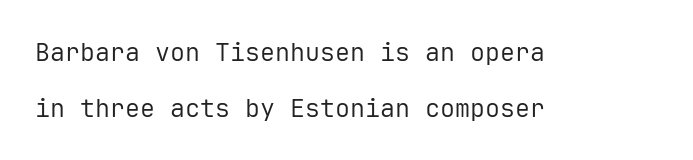
Q: Is the text bold? A: No.
Q: Is the text italic (slanted)? A: No, it is upright.
Q: Is the text underlined? A: No.
Q: How is the paragraph aligned? A: Left-aligned.
Q: Is the spacing between letters normal or unusually wide? A: Normal.
Q: Is the spacing between lines tight, normal or loose? A: Loose.
